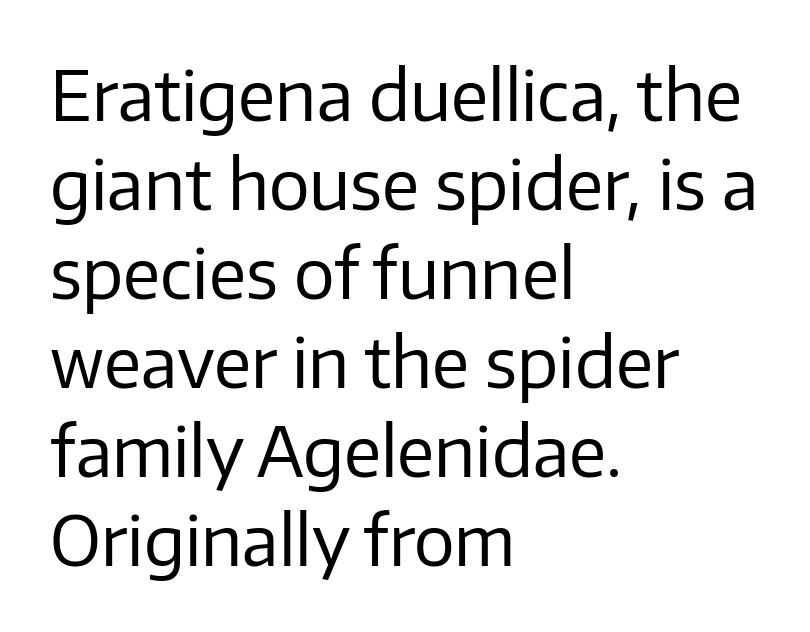
Q: Is the text bold? A: No.
Q: Is the text italic (slanted)? A: No, it is upright.
Q: Is the typeface a serif or a sans-serif typeface? A: Sans-serif.
Q: Is the text underlined? A: No.
Q: How is the paragraph aligned? A: Left-aligned.
Q: Is the spacing between letters normal or unusually wide? A: Normal.
Q: Is the spacing between lines tight, normal or loose? A: Normal.
Q: Width (condensed, normal, or wide)? A: Normal.
Q: Stroke contrast? A: Low.
Q: x-height? A: Medium.
Q: Monospaced? A: No.
